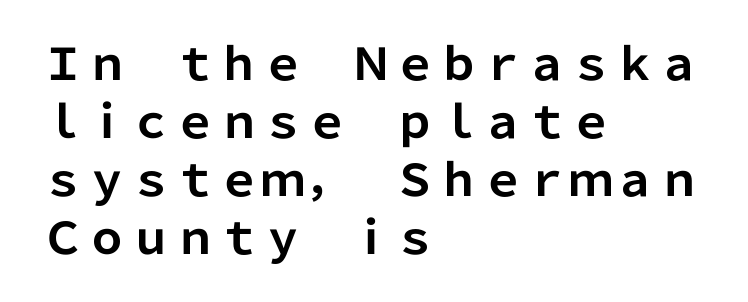
Do the letters lean? They stand straight. Think of a printed novel: that variable character pitch is what you see here. The line texture is even and compact thanks to regular tracking. Is there much room between lines? A standard amount, neither cramped nor airy. Horizontally, the lines are justified to the leading edge only. Is the type bold? Yes — the strokes are clearly thick and heavy.
